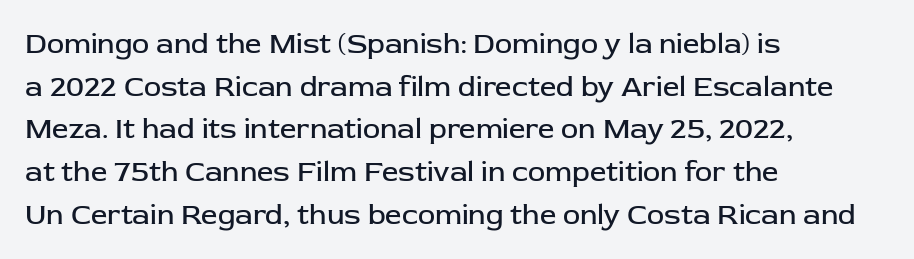
The image shows 29 px regular-weight sans-serif type, upright; set left-aligned, normal line spacing (1.47x), normal letter spacing, not underlined; low stroke contrast and a medium x-height.
